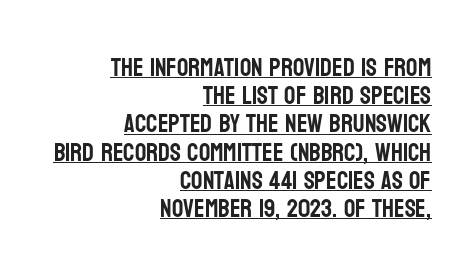
{"italic": "no", "underline": "yes", "align": "right", "line_spacing": "tight", "line_spacing_ratio": 1.13, "letter_spacing": "normal", "letter_spacing_em": 0.0, "glyph_px": 25}
